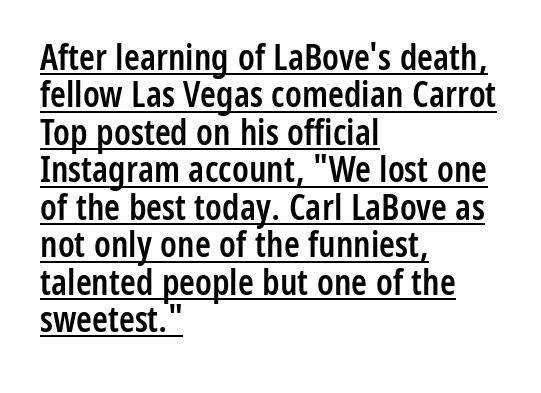
{"serif": "no", "italic": "no", "bold": "semi", "weight": "semibold", "width": "condensed", "stroke_contrast": "low", "x_height": "medium", "monospaced": "no", "underline": "yes", "align": "left", "line_spacing": "tight", "line_spacing_ratio": 1.04, "letter_spacing": "normal", "letter_spacing_em": 0.0, "glyph_px": 36}
